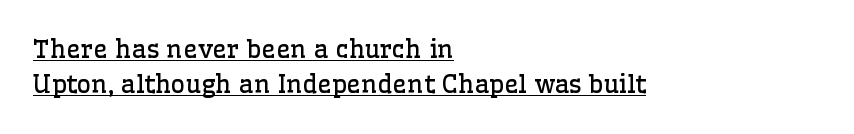
The image shows 25 px text type, upright; set left-aligned, normal line spacing (1.42x), normal letter spacing, underlined.
